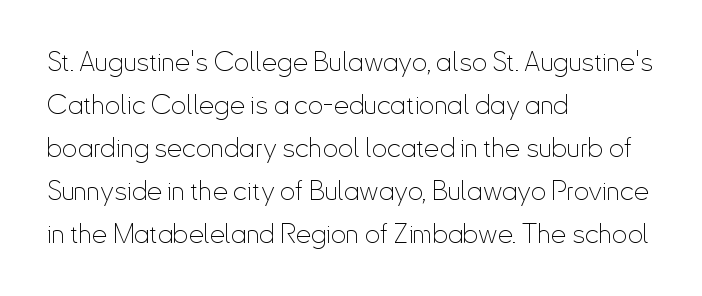
Line beginnings align vertically; line endings do not. Quick note: not italic, upright. No chunkiness to these letters — they're not bold. Default kerning and tracking; the words read as compact shapes.
